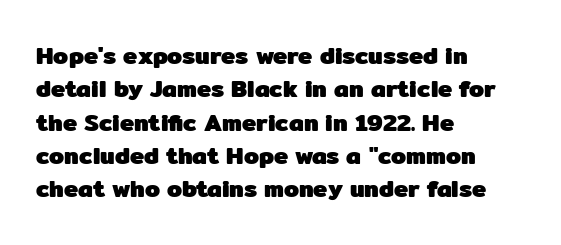
{"italic": "no", "bold": "yes", "underline": "no", "align": "left", "line_spacing": "normal", "line_spacing_ratio": 1.39, "letter_spacing": "normal", "letter_spacing_em": 0.0, "glyph_px": 24}
